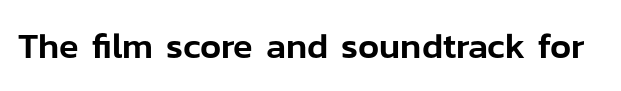
{"serif": "no", "italic": "no", "width": "normal", "stroke_contrast": "low", "x_height": "medium", "monospaced": "no", "underline": "no", "letter_spacing": "normal", "letter_spacing_em": 0.0, "glyph_px": 36}
